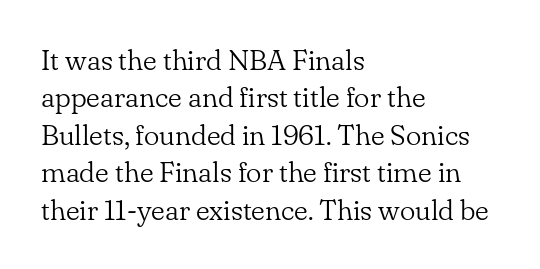
The lettering stays uniformly vertical, giving the passage a roman look. The setting favours the left margin, as ordinary paragraphs usually do. The rendering keeps characters at their native spacing. Is the type heavy? It reads as light-to-regular instead.
